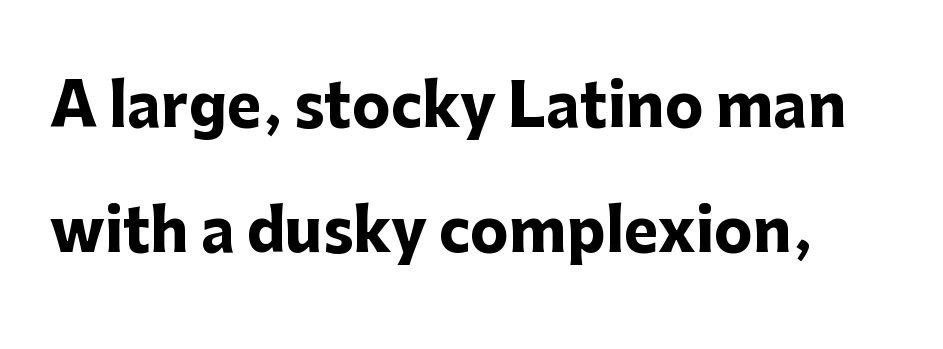
Q: Is the text bold? A: Yes.
Q: Is the text italic (slanted)? A: No, it is upright.
Q: Is the typeface a serif or a sans-serif typeface? A: Sans-serif.
Q: Is the text underlined? A: No.
Q: Is the spacing between letters normal or unusually wide? A: Normal.
Q: Is the spacing between lines tight, normal or loose? A: Loose.
Q: Width (condensed, normal, or wide)? A: Normal.
Q: Stroke contrast? A: Low.
Q: x-height? A: Medium.
Q: Monospaced? A: No.
